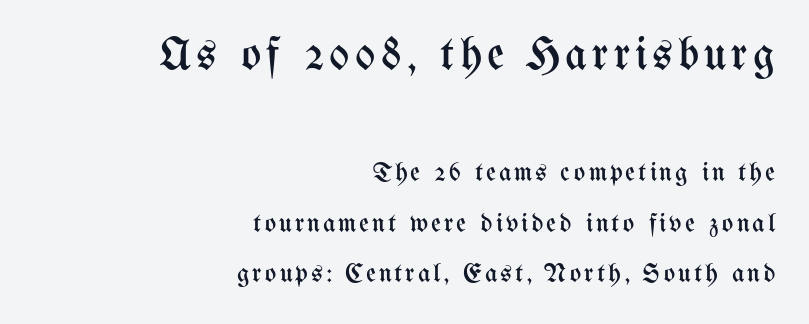
{"italic": "no", "bold": "no", "weight": "regular", "width": "condensed", "stroke_contrast": "medium", "x_height": "medium", "monospaced": "no", "underline": "no", "align": "right", "line_spacing_ratio": 1.88, "larger_block": "first", "size_ratio": 1.74, "glyph_px": 47}
